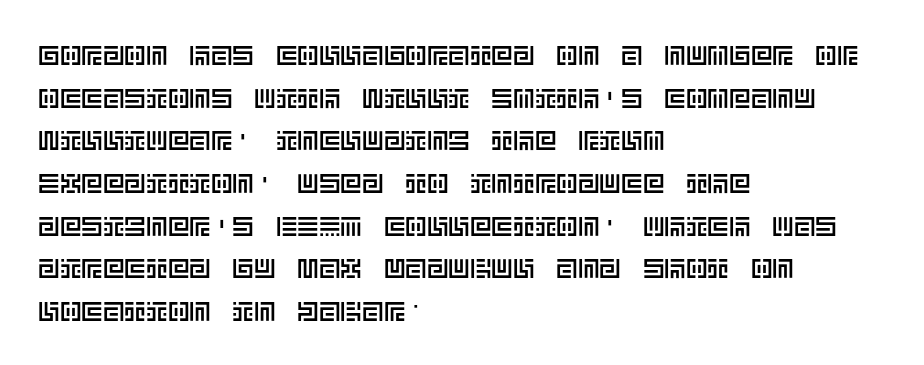
The image shows 27 px text type, upright; set left-aligned, normal line spacing (1.58x), normal letter spacing, not underlined.
